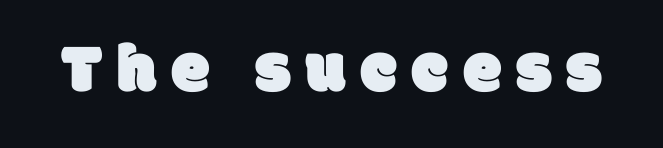
The image shows 70 px sans-serif type; set unusually wide letter spacing (+0.21 em), not underlined; low stroke contrast and a large x-height.
